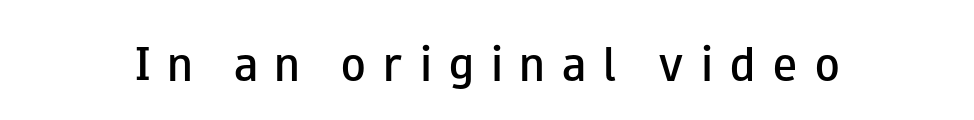
What stands out about the letter spacing? Its width — letters are far apart. Type style note: lacks serifs. Words float on clear page, feet unadorned. The lettering stays uniformly vertical, giving the passage a roman look.
